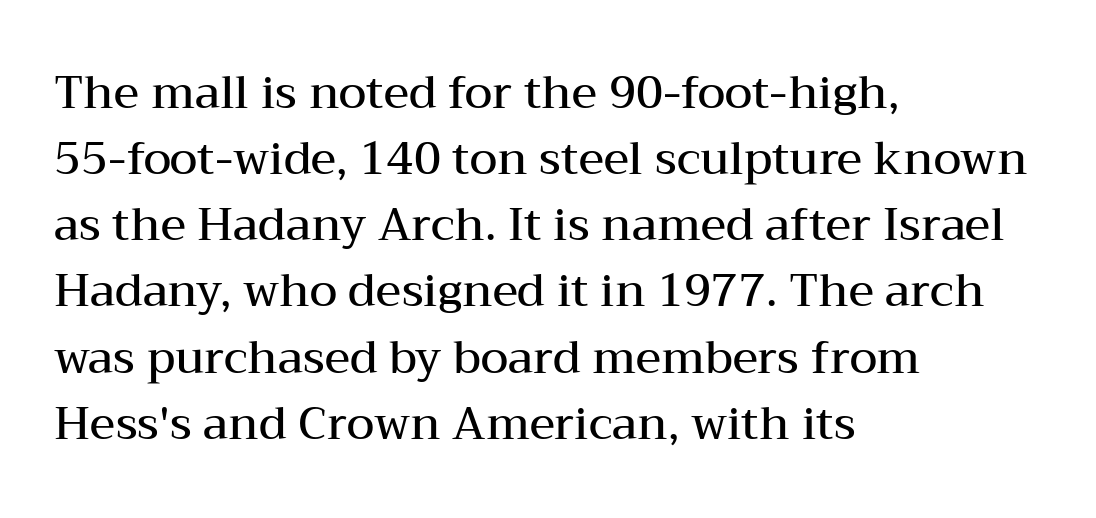
{"serif": "yes", "italic": "no", "bold": "semi", "weight": "semibold", "width": "wide", "stroke_contrast": "medium", "x_height": "medium", "monospaced": "no", "underline": "no", "align": "left", "line_spacing": "normal", "line_spacing_ratio": 1.47, "letter_spacing": "normal", "letter_spacing_em": 0.0, "glyph_px": 45}
